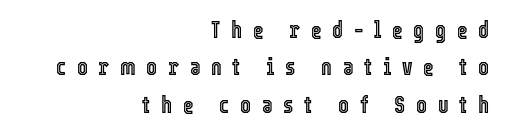
The image shows 23 px text type, upright; set right-aligned, normal line spacing (1.62x), unusually wide letter spacing (+0.46 em), not underlined.
